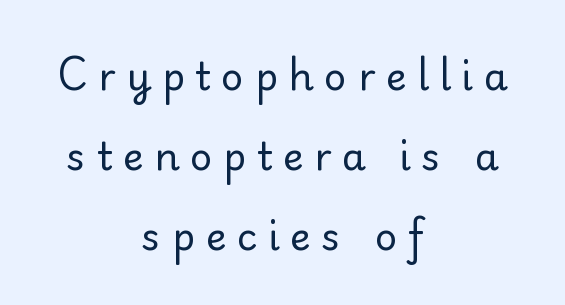
{"serif": "yes", "italic": "no", "bold": "no", "weight": "regular", "width": "normal", "stroke_contrast": "low", "x_height": "small", "monospaced": "no", "underline": "no", "align": "center", "line_spacing": "loose", "line_spacing_ratio": 2.05, "letter_spacing": "wide", "letter_spacing_em": 0.27, "glyph_px": 39}
